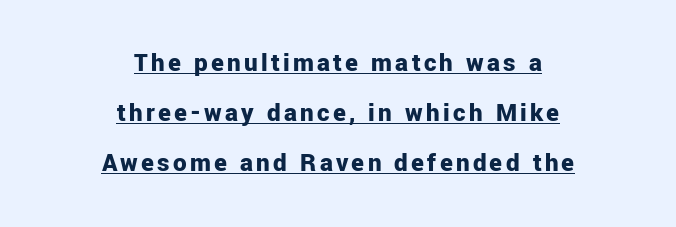
Q: Is the text bold? A: Yes.
Q: Is the text italic (slanted)? A: No, it is upright.
Q: Is the text underlined? A: Yes.
Q: How is the paragraph aligned? A: Centered.
